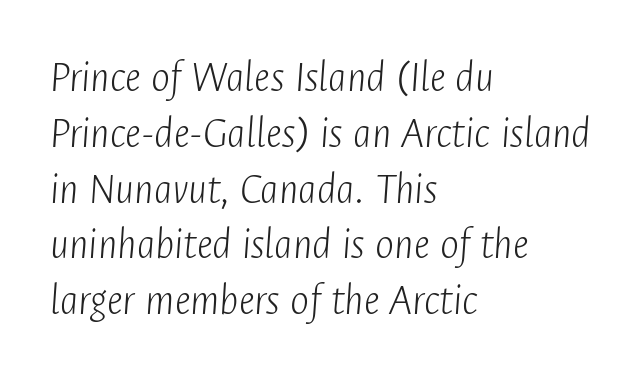
Letters rest on an invisible, unmarked baseline. Quick note: italic. This sample is left-justified, so line endings fall wherever the words run out. The tracking reads as untouched default to a designer's eye. Caption: face not bold, strokes unweighted.
